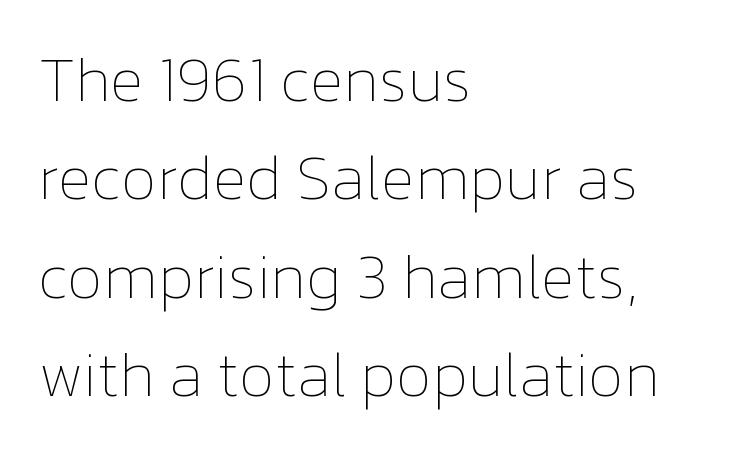
Q: Is the text bold? A: No.
Q: Is the text italic (slanted)? A: No, it is upright.
Q: Is the text underlined? A: No.
Q: How is the paragraph aligned? A: Left-aligned.
Q: Is the spacing between letters normal or unusually wide? A: Normal.
Q: Is the spacing between lines tight, normal or loose? A: Normal.
Q: Width (condensed, normal, or wide)? A: Normal.
Q: Stroke contrast? A: Low.
Q: x-height? A: Medium.
Q: Monospaced? A: No.
